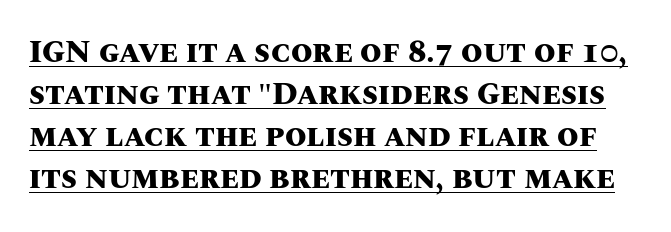
Q: Is the text bold? A: Yes.
Q: Is the text italic (slanted)? A: No, it is upright.
Q: Is the text underlined? A: Yes.
Q: Is the spacing between letters normal or unusually wide? A: Normal.
Q: Is the spacing between lines tight, normal or loose? A: Normal.
Q: Width (condensed, normal, or wide)? A: Normal.
Q: Stroke contrast? A: Medium.
Q: x-height? A: Large.
Q: Monospaced? A: No.
